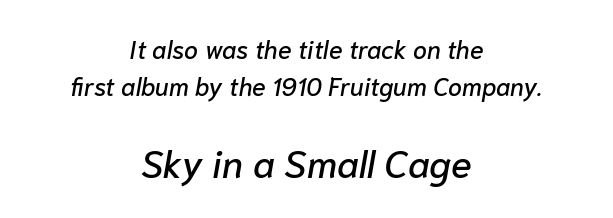
The image shows 38 px text type, italic (leaning right); set centered, normal line spacing (1.5x), normal letter spacing, not underlined; the second (bottom) block is 1.52x larger; low stroke contrast and a medium x-height.
